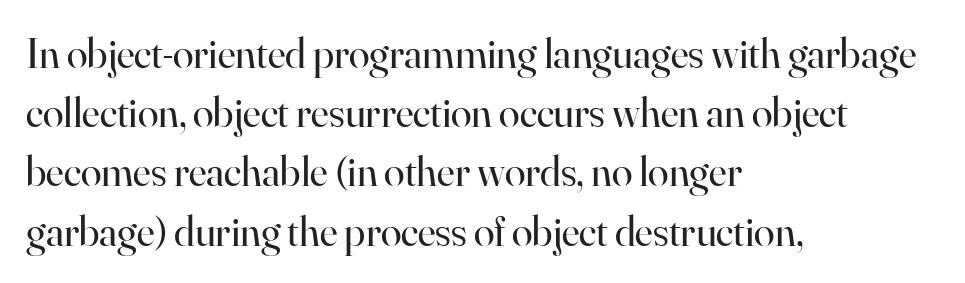
The image shows 42 px regular-weight serif type, upright; set left-aligned, normal line spacing (1.41x), normal letter spacing, not underlined; high stroke contrast and a small x-height.
